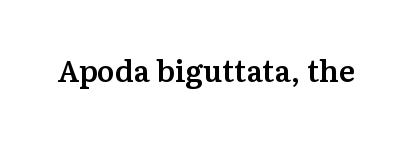
{"serif": "yes", "italic": "no", "bold": "semi", "weight": "semibold", "width": "normal", "stroke_contrast": "medium", "x_height": "medium", "monospaced": "no", "underline": "no", "letter_spacing": "normal", "letter_spacing_em": 0.0, "glyph_px": 30}
